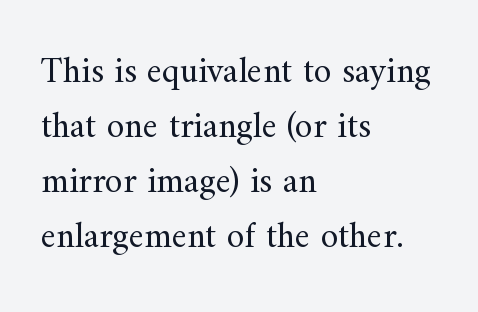
Stroke thickness stays within the range of a standard reading face or lighter. Observe the serifs anchoring each vertical stroke in this sample. Check the space under the baseline: it is left empty. The rendering uses a moderate line-height, typical for paragraphs. A typesetter would call this zero additional tracking.
